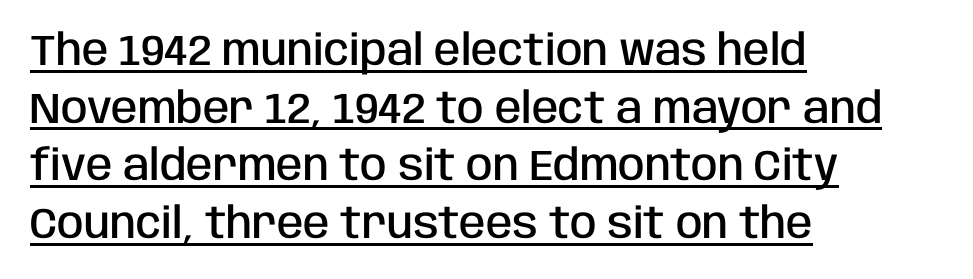
The image shows 43 px semibold, condensed sans-serif type, upright; set left-aligned, normal line spacing (1.34x), normal letter spacing, underlined; low stroke contrast and a large x-height.
